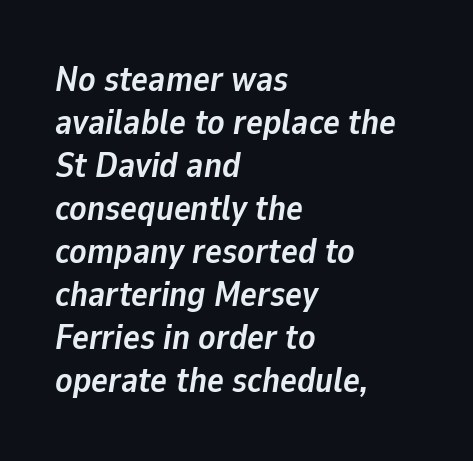
Q: Is the text bold? A: Yes.
Q: Is the text italic (slanted)? A: Yes, it leans right by about 9 degrees.
Q: Is the text underlined? A: No.
Q: How is the paragraph aligned? A: Left-aligned.
Q: Is the spacing between letters normal or unusually wide? A: Normal.
Q: Width (condensed, normal, or wide)? A: Normal.
Q: Stroke contrast? A: Low.
Q: x-height? A: Medium.
Q: Monospaced? A: No.
